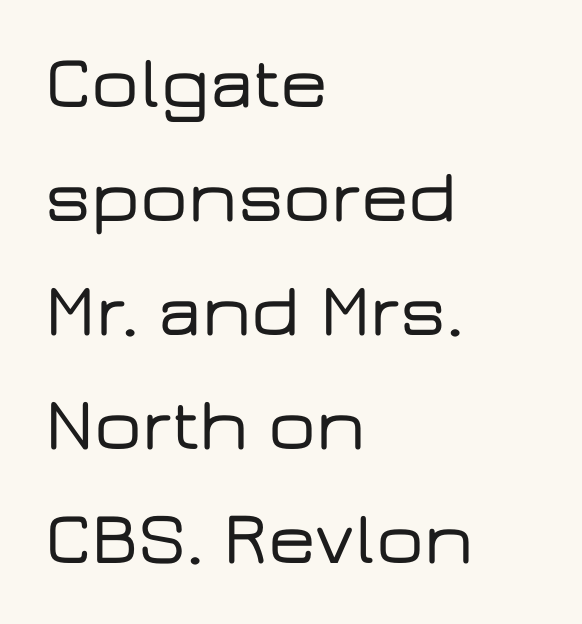
The image shows 75 px wide sans-serif type, upright; set left-aligned, normal line spacing (1.52x), normal letter spacing, not underlined; low stroke contrast and a medium x-height.
